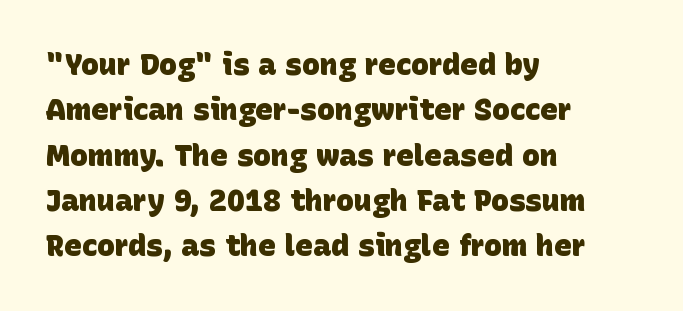
The image shows 30 px heavy sans-serif type; set left-aligned, normal line spacing (1.51x), normal letter spacing, not underlined; low stroke contrast and a large x-height.
